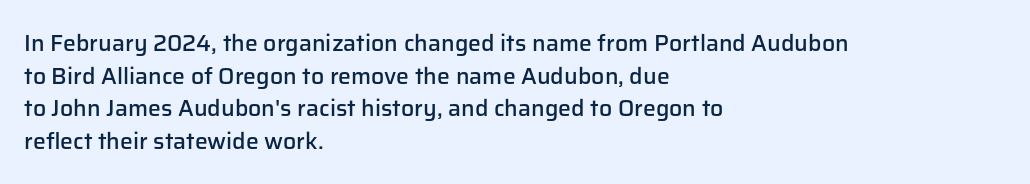
A classic flush-left, rag-right setting is used for this passage. Inter-character spacing is left at the font's built-in metrics. Notice how descenders clear the ascenders below comfortably — that's standard leading. Stroke thickness is moderately raised; the sample reads as semibold. Quick note: underline off.
